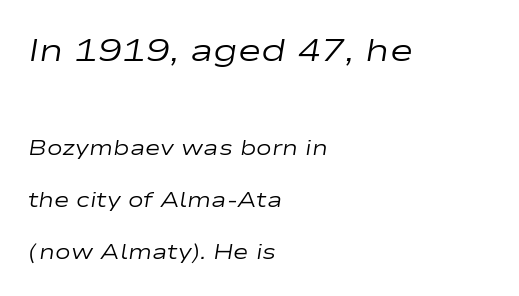
Note: larger setting up top, smaller setting below. The space directly below the letters is spotless. In terms of posture, this sample is oblique. A student would call this left alignment; a typographer would say flush left, rag right. Compared with typical paragraphs, the rows here are farther apart. Each letter keeps its own natural width here, so spacing adapts to shape.
